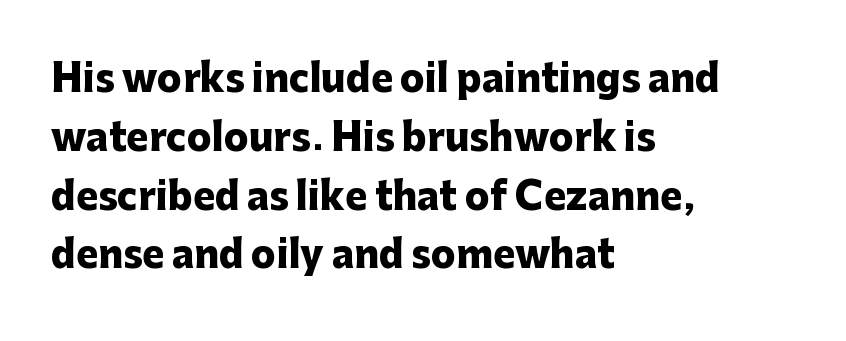
The image shows 37 px heavy sans-serif type, upright; set left-aligned, normal line spacing (1.59x), normal letter spacing, not underlined; low stroke contrast and a medium x-height.
